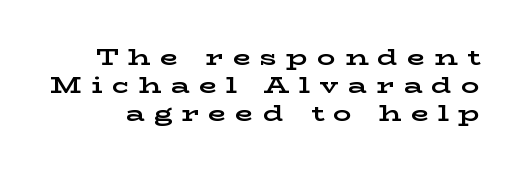
Q: Is the text bold? A: Yes.
Q: Is the text italic (slanted)? A: No, it is upright.
Q: Is the text underlined? A: No.
Q: Is the spacing between letters normal or unusually wide? A: Unusually wide.
